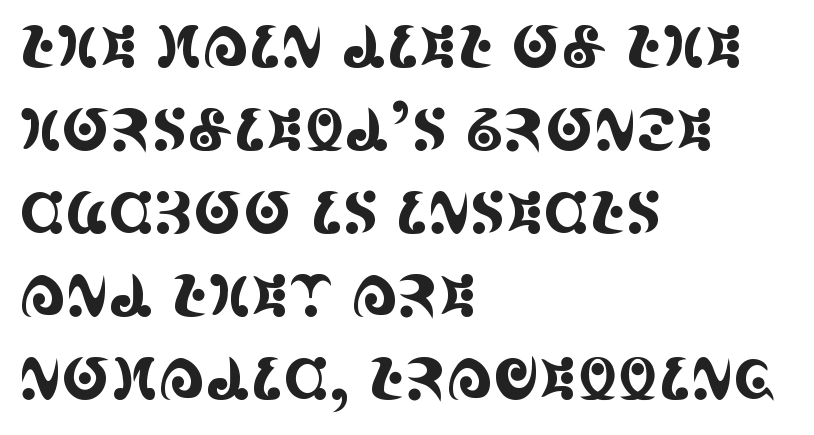
Q: Is the text italic (slanted)? A: No, it is upright.
Q: Is the typeface a serif or a sans-serif typeface? A: Serif.
Q: Is the text underlined? A: No.
Q: How is the paragraph aligned? A: Left-aligned.
Q: Is the spacing between letters normal or unusually wide? A: Normal.
Q: Is the spacing between lines tight, normal or loose? A: Normal.
Q: Width (condensed, normal, or wide)? A: Condensed.
Q: x-height? A: Large.
Q: Monospaced? A: No.
